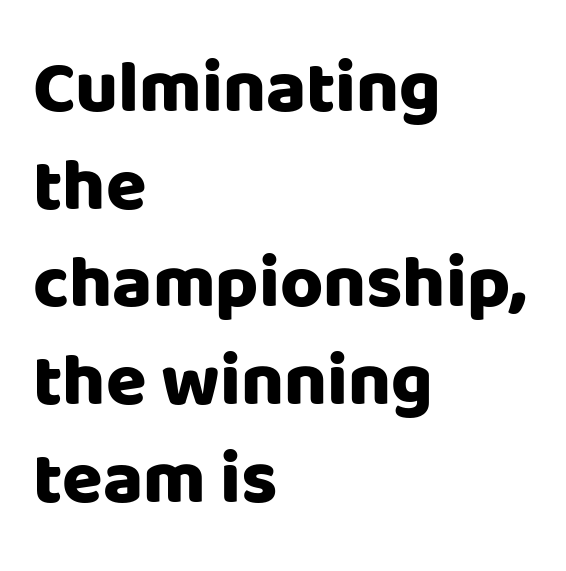
A normal amount of white space separates one row of letters from the next. Nope, not italic — everything's standing straight. This is heavy type, rendered in bold. A typesetter would call this proportional, since set widths differ per character. Regarding serifs, this sample does without them. Characters follow at the spacing the type designer built in.
